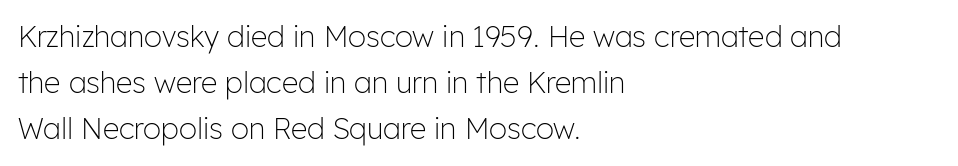
Compared with typical paragraphs, the rows here are spaced about the same. A clean baseline with only descenders dipping below it. You could not count columns in this text — the font is proportionally spaced. In terms of posture, this sample is upright. This is sans-serif lettering, the kind often seen on screens and signage.
